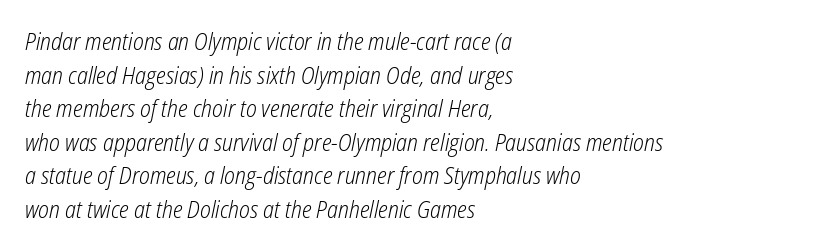
The image shows 23 px text type, italic (leaning right); set left-aligned, normal line spacing (1.46x), normal letter spacing, not underlined.
